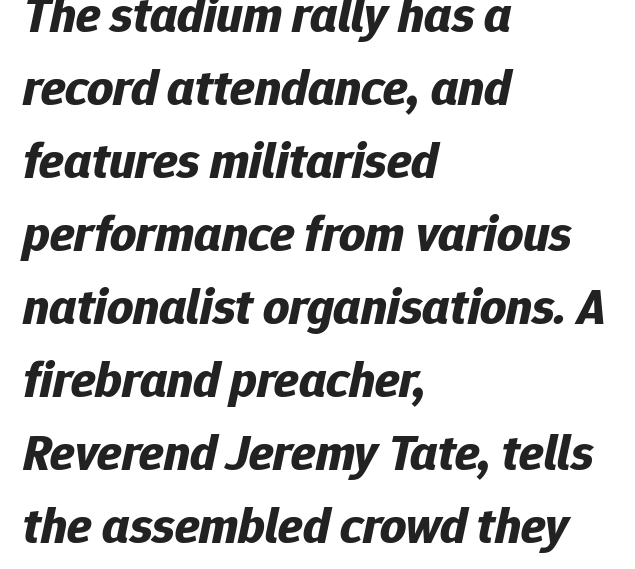
Q: Is the text bold? A: Yes.
Q: Is the text italic (slanted)? A: Yes, it leans right by about 12 degrees.
Q: Is the text underlined? A: No.
Q: How is the paragraph aligned? A: Left-aligned.
Q: Is the spacing between letters normal or unusually wide? A: Normal.
Q: Is the spacing between lines tight, normal or loose? A: Normal.
Q: Width (condensed, normal, or wide)? A: Normal.
Q: Stroke contrast? A: Low.
Q: x-height? A: Medium.
Q: Monospaced? A: No.
